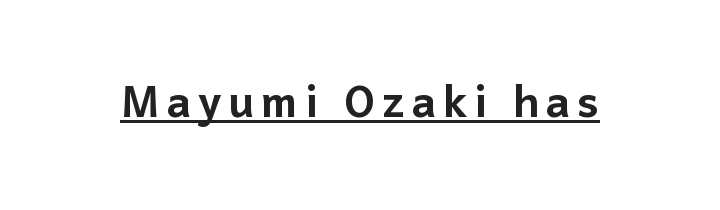
Is there any slant? The stems are plumb. Underlined type. Spacing verdict: proportional, widths tailored to each character. The type family on display is of the sans-serif kind.
